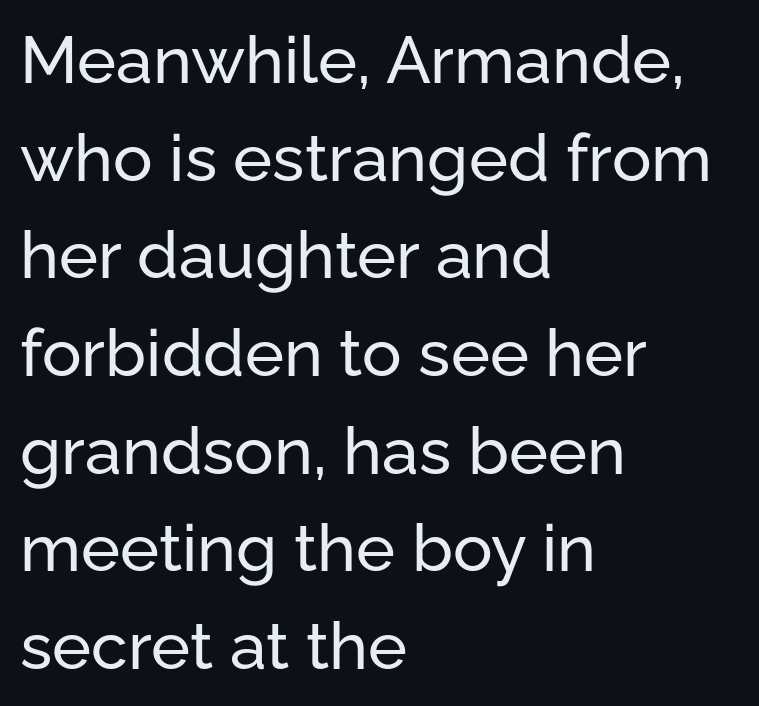
Q: Is the text italic (slanted)? A: No, it is upright.
Q: Is the typeface a serif or a sans-serif typeface? A: Sans-serif.
Q: Is the text underlined? A: No.
Q: How is the paragraph aligned? A: Left-aligned.
Q: Is the spacing between letters normal or unusually wide? A: Normal.
Q: Is the spacing between lines tight, normal or loose? A: Normal.
Q: Width (condensed, normal, or wide)? A: Normal.
Q: Stroke contrast? A: Low.
Q: x-height? A: Medium.
Q: Monospaced? A: No.
